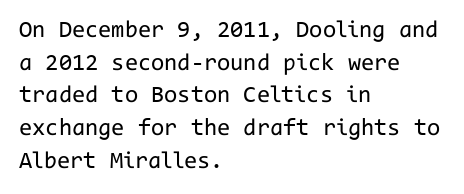
Plain, unruled lines of type. Ordinary non-slanted type is in use. Does extra space separate the letters? No, they use regular spacing. This is not heavy type; no bold has been used. These lines sit exactly where default settings would place them. Reading down the block, your eye returns to a fixed left position each line.
